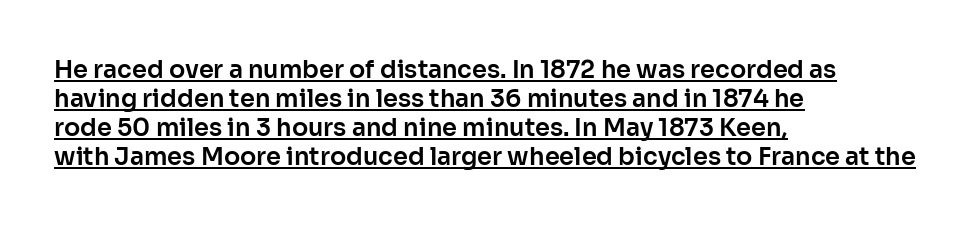
The image shows 24 px text type, upright; set left-aligned, line spacing 1.21x, normal letter spacing, underlined.
